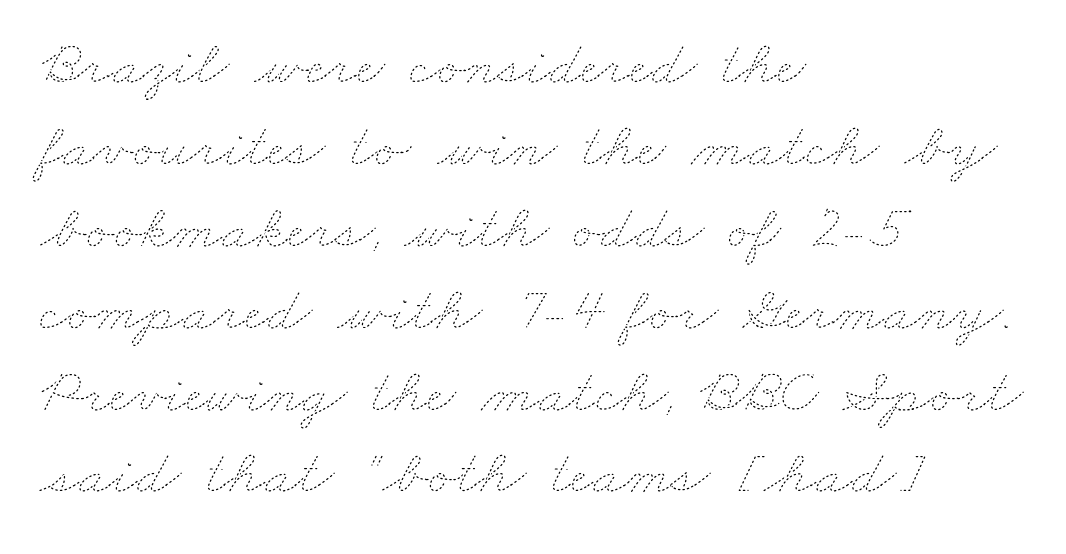
{"bold": "no", "weight": "thin", "width": "wide", "stroke_contrast": "low", "x_height": "small", "monospaced": "no", "underline": "no", "align": "left", "line_spacing": "normal", "line_spacing_ratio": 1.3, "letter_spacing": "normal", "letter_spacing_em": 0.0, "glyph_px": 63}
